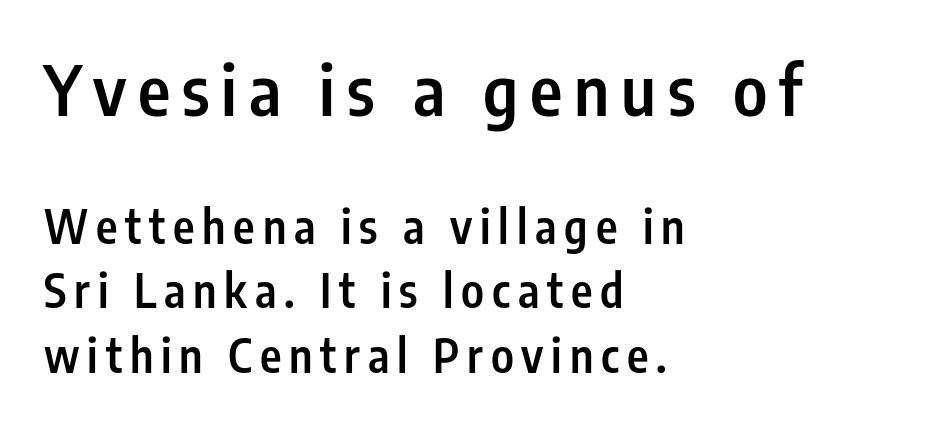
Two sizes are in play, and the larger belongs to the first block. Letterform terminals end flat and unadorned throughout the passage. Proportional: the letters do not fall into vertical columns. Line beginnings align vertically; line endings do not.
